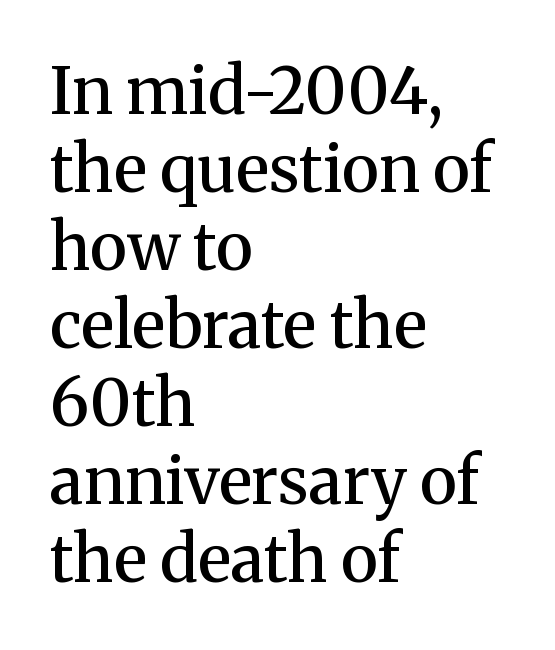
Quick note: underline off. The characters look somewhat weighty, a semibold short of true bold. Letterform terminals end in serifs throughout the passage. Do the letters lean? They stand straight. Nothing unusual about the tracking: characters are spaced as the font intends. The rendering uses natural spacing where letterforms have individual widths.
